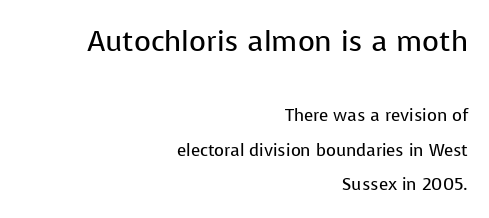
The image shows 29 px regular-weight sans-serif type, upright; set right-aligned, loose line spacing (2.03x), normal letter spacing, not underlined; the first (top) block is 1.71x larger; low stroke contrast and a medium x-height.
